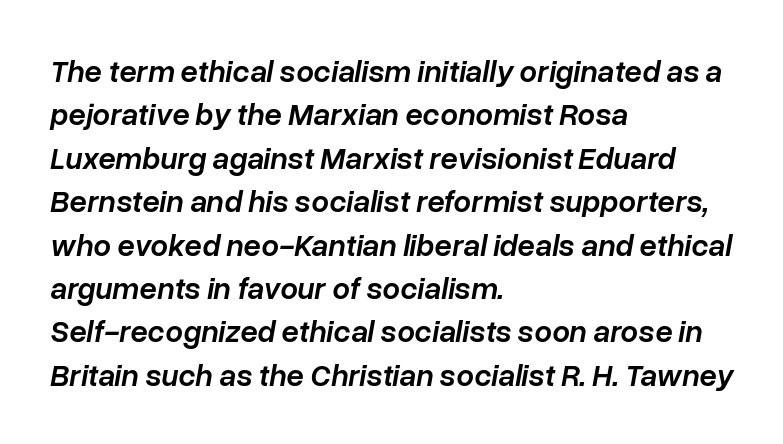
Q: Is the text bold? A: Semi-bold.
Q: Is the text italic (slanted)? A: Yes, it leans right by about 10 degrees.
Q: Is the text underlined? A: No.
Q: How is the paragraph aligned? A: Left-aligned.
Q: Is the spacing between letters normal or unusually wide? A: Normal.
Q: Is the spacing between lines tight, normal or loose? A: Normal.
Q: Width (condensed, normal, or wide)? A: Normal.
Q: Stroke contrast? A: Low.
Q: x-height? A: Medium.
Q: Monospaced? A: No.
